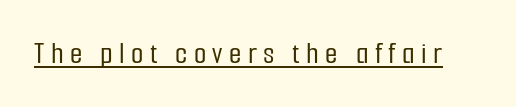
Q: Is the text italic (slanted)? A: No, it is upright.
Q: Is the typeface a serif or a sans-serif typeface? A: Sans-serif.
Q: Is the text underlined? A: Yes.
Q: Is the spacing between letters normal or unusually wide? A: Unusually wide.
Q: Width (condensed, normal, or wide)? A: Condensed.
Q: Stroke contrast? A: Low.
Q: x-height? A: Medium.
Q: Monospaced? A: No.
